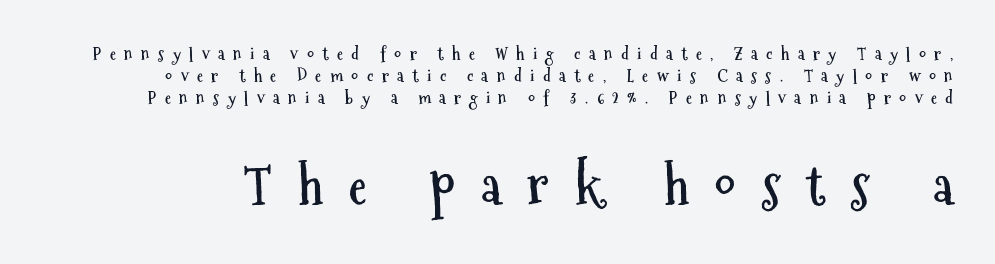
The passage shown is typed in a proportional face where columns would drift. Caption: upper text group reduced, lower text group enlarged. The specimen reads as upright at a glance. The face used here has the dense, thick strokes of a bold.
